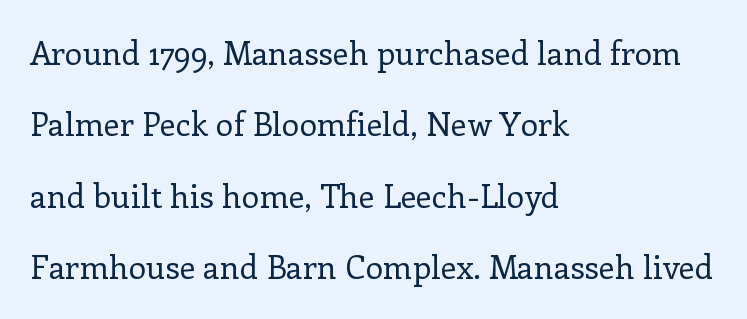
Q: Is the text bold? A: No.
Q: Is the text italic (slanted)? A: No, it is upright.
Q: Is the typeface a serif or a sans-serif typeface? A: Serif.
Q: Is the text underlined? A: No.
Q: How is the paragraph aligned? A: Left-aligned.
Q: Is the spacing between letters normal or unusually wide? A: Normal.
Q: Is the spacing between lines tight, normal or loose? A: Loose.
Q: Width (condensed, normal, or wide)? A: Normal.
Q: Stroke contrast? A: Low.
Q: x-height? A: Medium.
Q: Monospaced? A: No.
